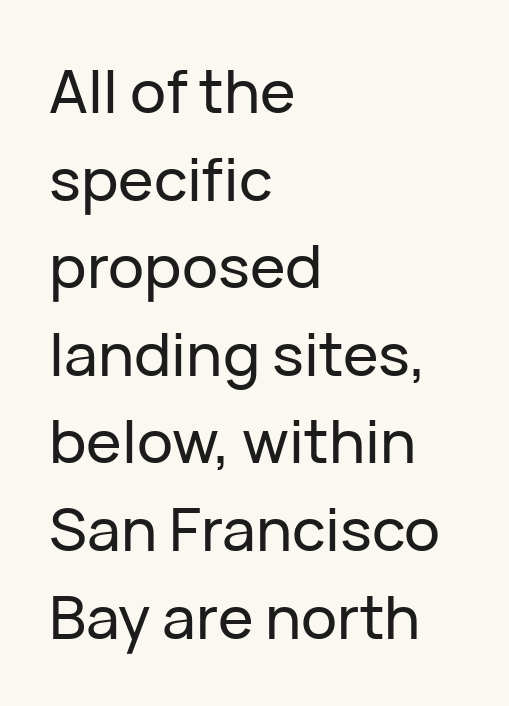
The image shows 60 px sans-serif type, upright; set left-aligned, normal line spacing (1.46x), normal letter spacing, not underlined; low stroke contrast and a medium x-height.
